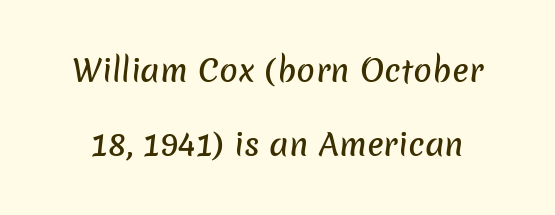
{"serif": "no", "width": "normal", "stroke_contrast": "low", "x_height": "medium", "monospaced": "no", "underline": "no", "line_spacing": "loose", "line_spacing_ratio": 2.39, "letter_spacing": "normal", "letter_spacing_em": 0.0, "glyph_px": 31}
